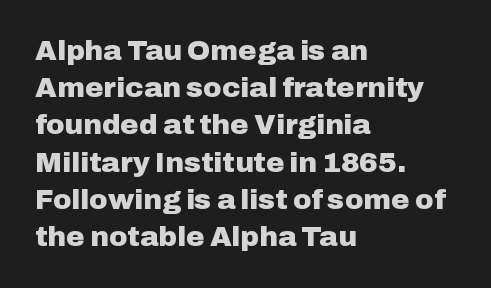
{"serif": "no", "italic": "no", "bold": "yes", "weight": "heavy", "width": "normal", "stroke_contrast": "low", "x_height": "medium", "monospaced": "no", "underline": "no", "align": "left", "line_spacing": "normal", "line_spacing_ratio": 1.33, "letter_spacing": "normal", "letter_spacing_em": 0.0, "glyph_px": 28}
